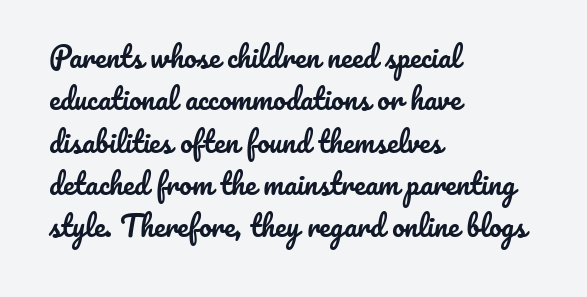
The image shows 28 px text type; set left-aligned, normal line spacing (1.51x), normal letter spacing, not underlined; low stroke contrast and a small x-height.
